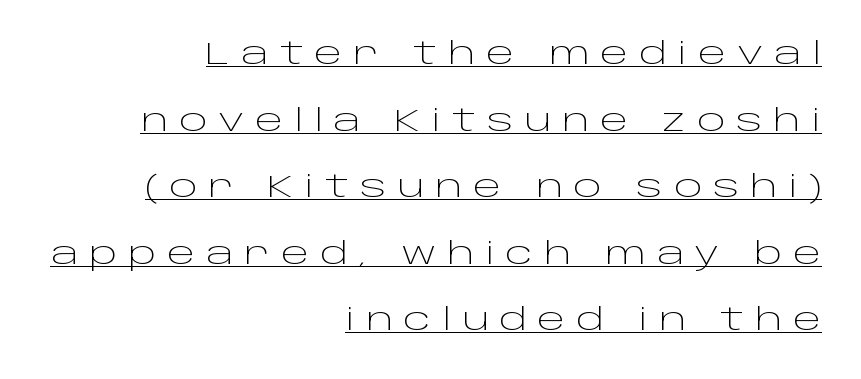
{"serif": "no", "italic": "no", "bold": "no", "weight": "light", "width": "wide", "stroke_contrast": "low", "x_height": "large", "monospaced": "no", "underline": "yes", "align": "right", "line_spacing": "loose", "line_spacing_ratio": 2.22, "letter_spacing": "wide", "letter_spacing_em": 0.36, "glyph_px": 30}
